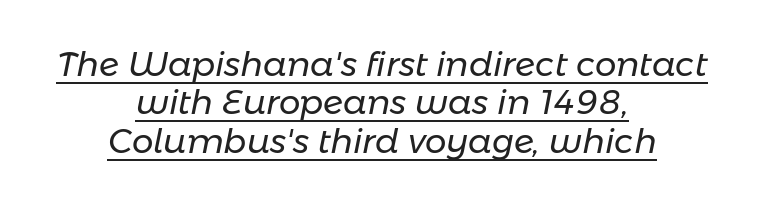
The image shows 34 px regular-weight type, italic (leaning right); set centered, tight line spacing (1.13x), normal letter spacing, underlined; low stroke contrast and a medium x-height.
